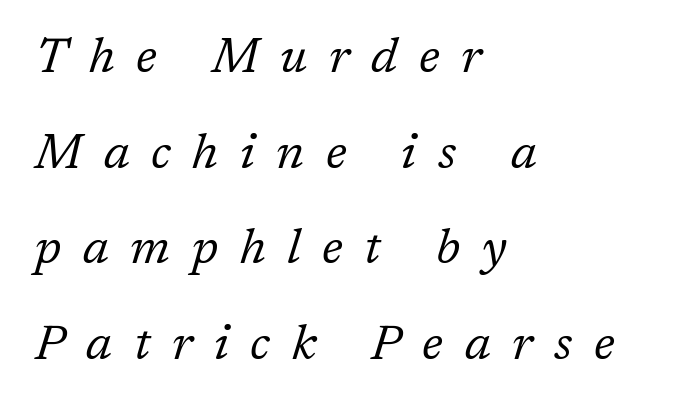
Q: Is the text bold? A: No.
Q: Is the text italic (slanted)? A: Yes, it leans right by about 17 degrees.
Q: Is the typeface a serif or a sans-serif typeface? A: Serif.
Q: Is the text underlined? A: No.
Q: How is the paragraph aligned? A: Left-aligned.
Q: Is the spacing between letters normal or unusually wide? A: Unusually wide.
Q: Is the spacing between lines tight, normal or loose? A: Loose.
Q: Width (condensed, normal, or wide)? A: Normal.
Q: Stroke contrast? A: Low.
Q: x-height? A: Medium.
Q: Monospaced? A: No.
